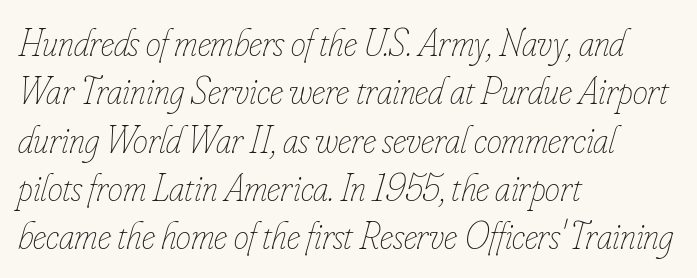
The image shows 38 px thin, condensed type, italic (leaning right); set left-aligned, normal line spacing (1.27x), normal letter spacing, not underlined; low stroke contrast and a small x-height.
